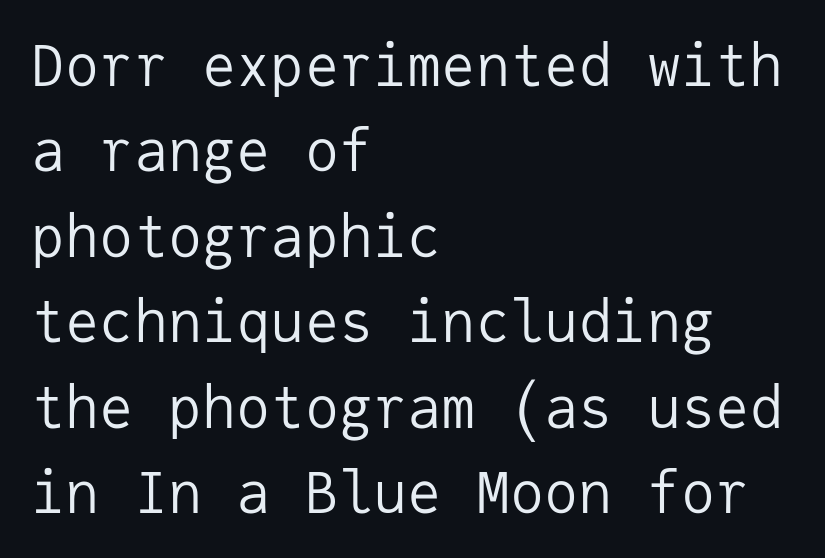
The image shows 57 px regular-weight sans-serif type, upright, monospaced; set left-aligned, normal line spacing (1.5x), normal letter spacing, not underlined; low stroke contrast and a medium x-height.
